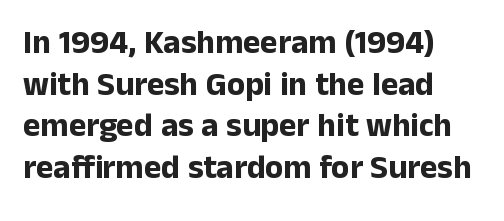
{"serif": "no", "italic": "no", "bold": "yes", "weight": "bold", "width": "normal", "stroke_contrast": "low", "x_height": "medium", "monospaced": "no", "underline": "no", "align": "left", "line_spacing": "normal", "line_spacing_ratio": 1.26, "letter_spacing": "normal", "letter_spacing_em": 0.0, "glyph_px": 33}
